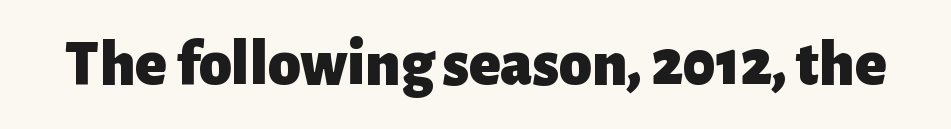
The image shows 65 px heavy sans-serif type, upright; set normal letter spacing, not underlined; low stroke contrast and a medium x-height.
